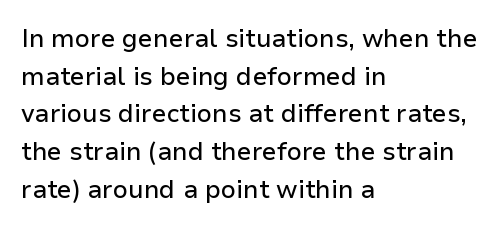
Q: Is the text italic (slanted)? A: No, it is upright.
Q: Is the text underlined? A: No.
Q: How is the paragraph aligned? A: Left-aligned.
Q: Is the spacing between letters normal or unusually wide? A: Normal.
Q: Is the spacing between lines tight, normal or loose? A: Normal.
